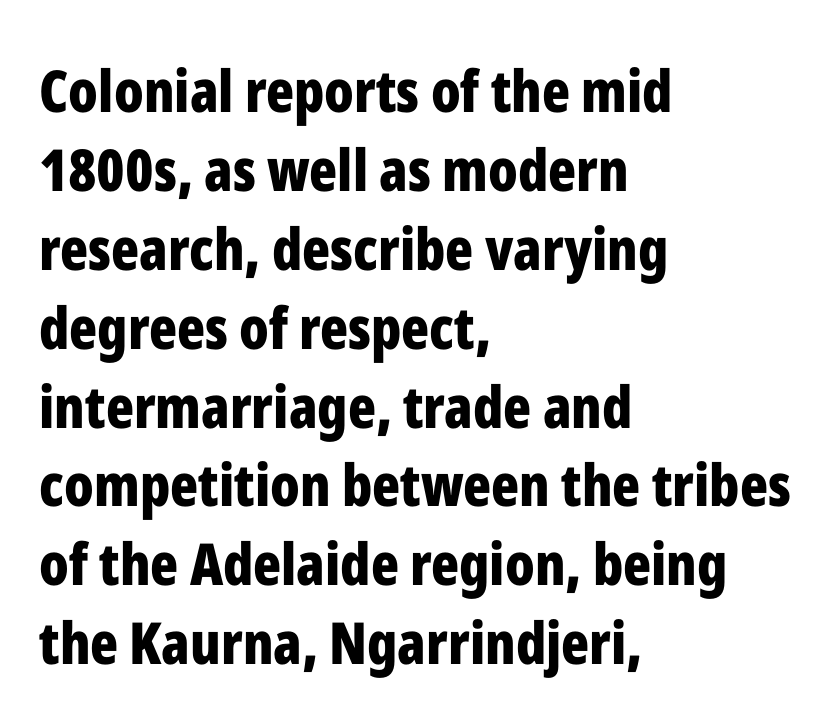
{"serif": "no", "italic": "no", "bold": "yes", "weight": "bold", "width": "condensed", "stroke_contrast": "low", "x_height": "medium", "monospaced": "no", "underline": "no", "align": "left", "line_spacing": "normal", "line_spacing_ratio": 1.36, "letter_spacing": "normal", "letter_spacing_em": 0.0, "glyph_px": 58}
